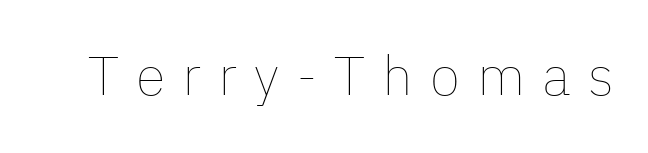
Q: Is the text bold? A: No.
Q: Is the text italic (slanted)? A: No, it is upright.
Q: Is the text underlined? A: No.
Q: Is the spacing between letters normal or unusually wide? A: Unusually wide.
Q: Width (condensed, normal, or wide)? A: Normal.
Q: Stroke contrast? A: Low.
Q: x-height? A: Medium.
Q: Monospaced? A: No.
